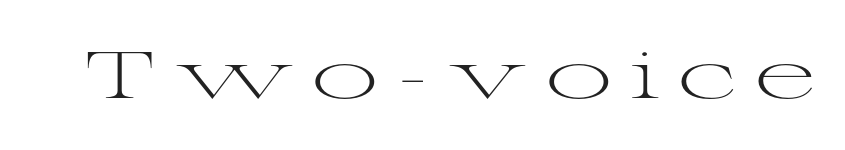
Q: Is the text bold? A: No.
Q: Is the text italic (slanted)? A: No, it is upright.
Q: Is the typeface a serif or a sans-serif typeface? A: Serif.
Q: Is the text underlined? A: No.
Q: Is the spacing between letters normal or unusually wide? A: Unusually wide.
Q: Width (condensed, normal, or wide)? A: Wide.
Q: Stroke contrast? A: Medium.
Q: x-height? A: Medium.
Q: Monospaced? A: No.
